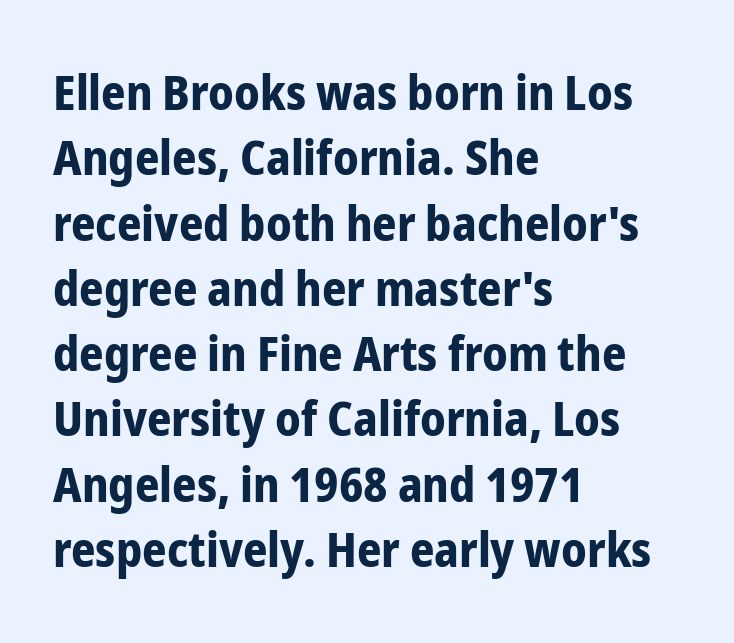
Notice how descenders clear the ascenders below comfortably — that's standard leading. Notice how the passage keeps a crisp vertical edge on the left only. Letterform terminals end flat and unadorned throughout the passage. Each word holds together tightly as a unit, with standard inter-letter gaps. These lines are rendered in a variable-pitch font. How heavy is the stroke? Heavy — this is a bold.
